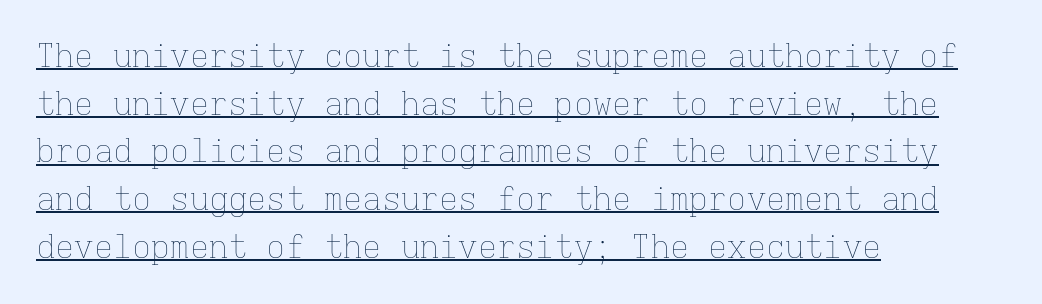
Q: Is the text bold? A: No.
Q: Is the text italic (slanted)? A: No, it is upright.
Q: Is the text underlined? A: Yes.
Q: How is the paragraph aligned? A: Left-aligned.
Q: Is the spacing between letters normal or unusually wide? A: Normal.
Q: Is the spacing between lines tight, normal or loose? A: Normal.
Q: Width (condensed, normal, or wide)? A: Normal.
Q: Stroke contrast? A: Low.
Q: x-height? A: Medium.
Q: Monospaced? A: Yes.
